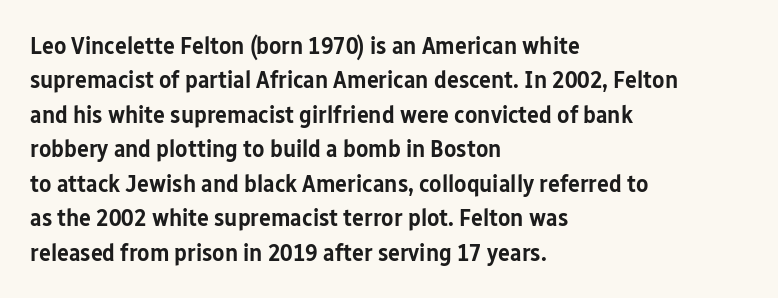
No italicization has been applied; the sample stays upright. Every letter is mildly thick-stroked: semibold rather than bold. The rag falls on the right side of this text block. The area under the type is left untouched.
